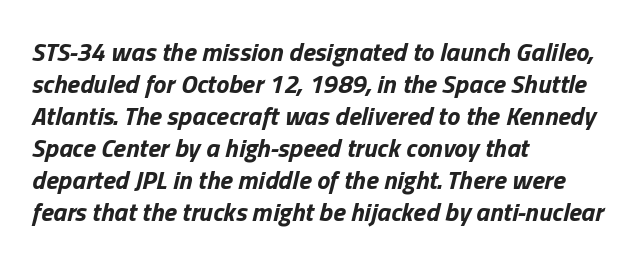
Q: Is the text bold? A: Yes.
Q: Is the text italic (slanted)? A: Yes, it leans right by about 13 degrees.
Q: Is the text underlined? A: No.
Q: How is the paragraph aligned? A: Left-aligned.
Q: Is the spacing between letters normal or unusually wide? A: Normal.
